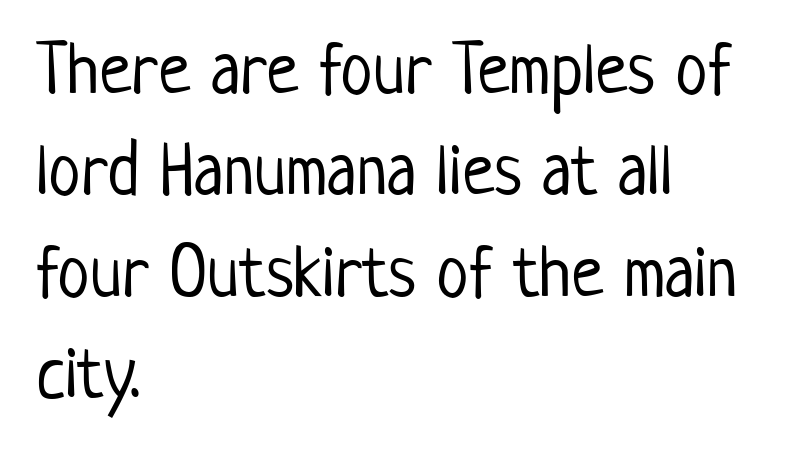
The image shows 73 px light, condensed sans-serif type, upright; set left-aligned, normal line spacing (1.39x), normal letter spacing, not underlined; low stroke contrast and a medium x-height.
